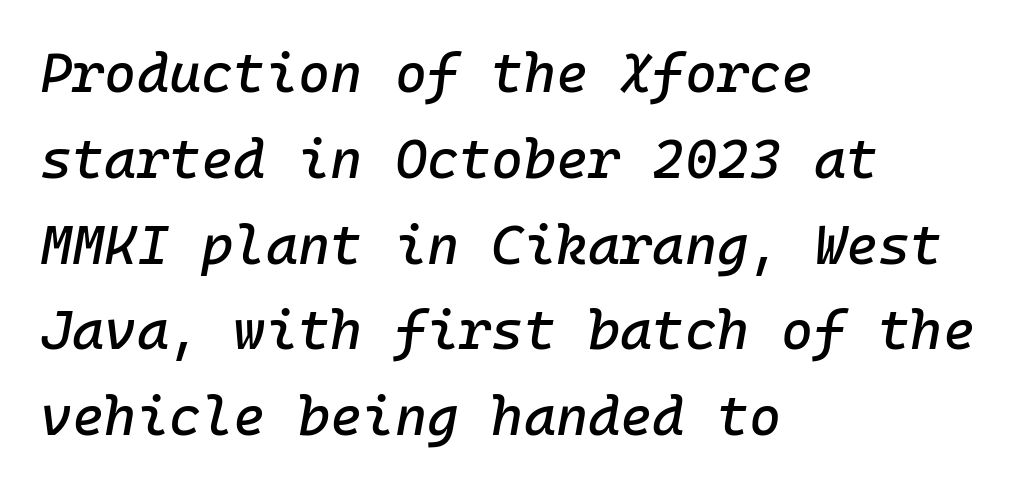
{"italic": "yes", "lean": "right", "slant_degrees": 10, "width": "normal", "stroke_contrast": "low", "x_height": "medium", "underline": "no", "align": "left", "line_spacing": "normal", "line_spacing_ratio": 1.56, "letter_spacing": "normal", "letter_spacing_em": 0.0, "glyph_px": 55}
